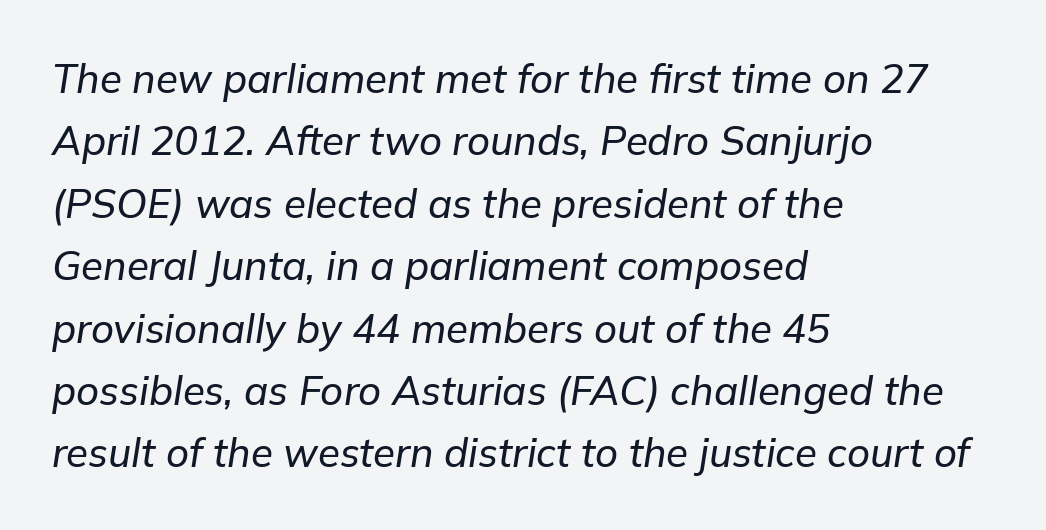
Q: Is the text italic (slanted)? A: Yes, it leans right by about 9 degrees.
Q: Is the text underlined? A: No.
Q: How is the paragraph aligned? A: Left-aligned.
Q: Is the spacing between letters normal or unusually wide? A: Normal.
Q: Is the spacing between lines tight, normal or loose? A: Normal.
Q: Width (condensed, normal, or wide)? A: Normal.
Q: Stroke contrast? A: Low.
Q: x-height? A: Medium.
Q: Monospaced? A: No.
